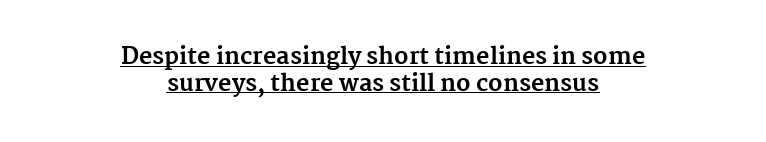
The paragraph has two soft edges and a firm central axis. Posture: vertical. The type is set solid horizontally, with unmodified tracking. Compared with undecorated copy, this sample adds a rule below the words. Caption: bold face, heavy strokes.
